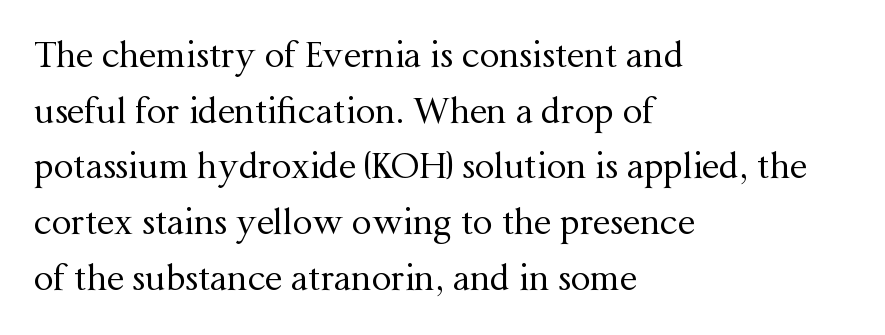
The image shows 35 px regular-weight serif type, upright; set left-aligned, normal line spacing (1.59x), normal letter spacing, not underlined; medium stroke contrast and a medium x-height.
